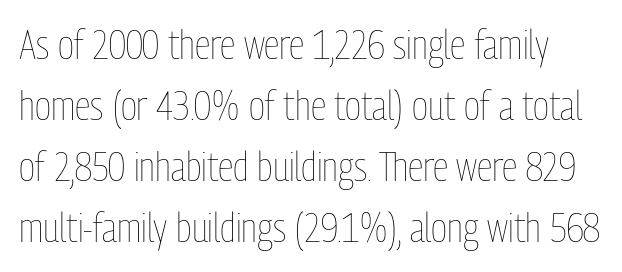
{"italic": "no", "bold": "no", "weight": "thin", "width": "condensed", "stroke_contrast": "low", "x_height": "medium", "monospaced": "no", "underline": "no", "line_spacing": "normal", "line_spacing_ratio": 1.49, "letter_spacing": "normal", "letter_spacing_em": 0.0, "glyph_px": 41}
